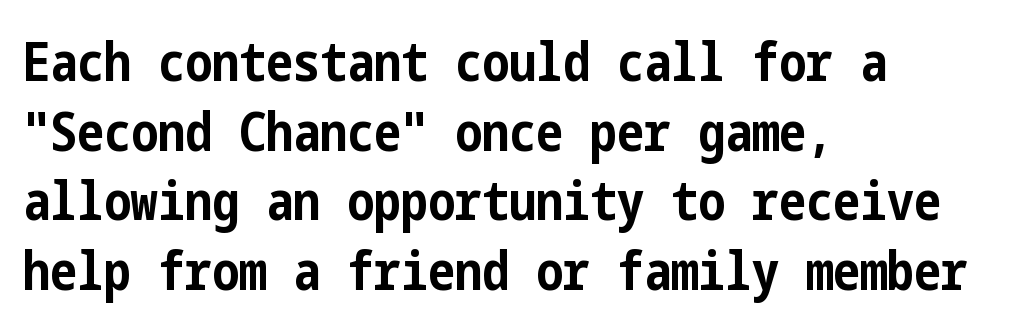
The image shows 54 px bold, condensed sans-serif type, upright; set left-aligned, normal line spacing (1.29x), normal letter spacing, not underlined; low stroke contrast and a medium x-height.
